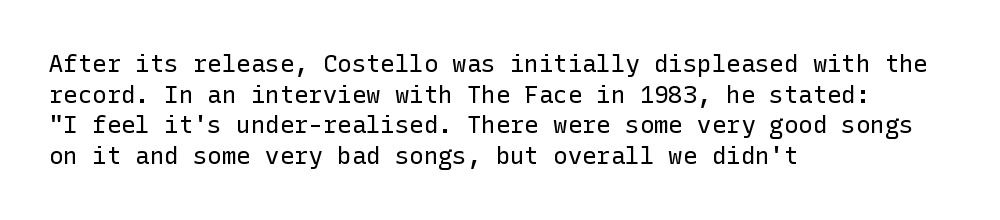
Is the type heavy? It reads as light-to-regular instead. Leftover space on each line is placed entirely after the last word. Characters follow at the spacing the type designer built in. The passage shown stacks its lines at a standard gap.
